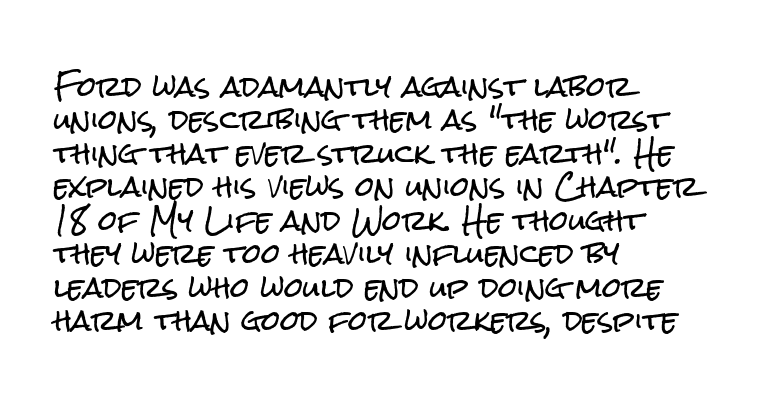
The specimen reads as upright at a glance. The words here are not underlined. Horizontal alignment here is leftward, the default for most running prose. The gaps between neighbouring characters are ordinary and unremarkable.
